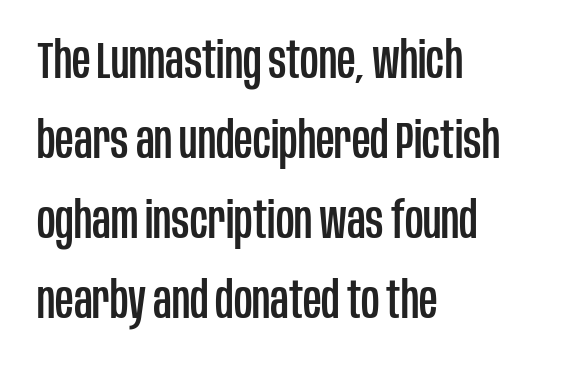
The image shows 51 px condensed sans-serif type, upright; set left-aligned, normal line spacing (1.57x), normal letter spacing, not underlined; low stroke contrast and a large x-height.
